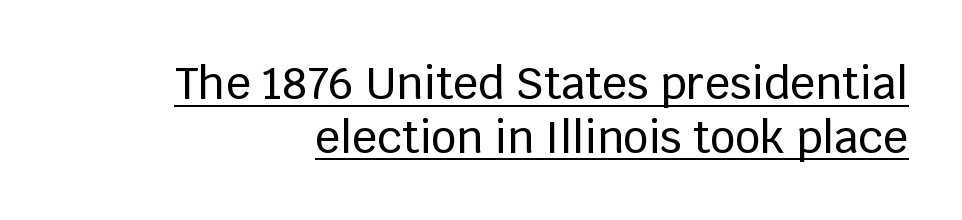
{"serif": "no", "italic": "no", "width": "normal", "stroke_contrast": "low", "x_height": "large", "monospaced": "no", "underline": "yes", "align": "right", "line_spacing_ratio": 1.22, "letter_spacing": "normal", "letter_spacing_em": 0.0, "glyph_px": 44}
